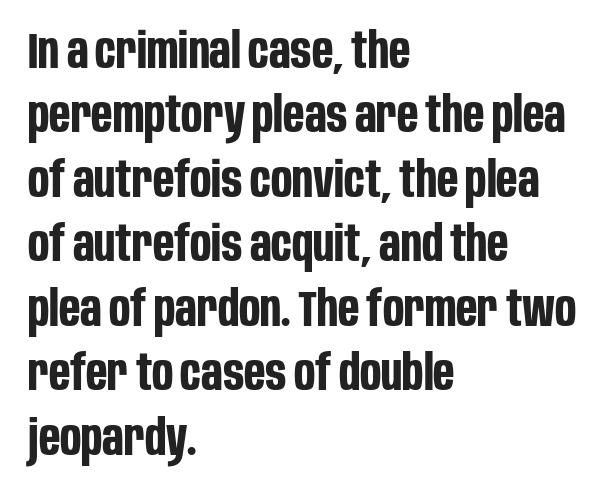
Q: Is the text bold? A: Yes.
Q: Is the text italic (slanted)? A: No, it is upright.
Q: Is the typeface a serif or a sans-serif typeface? A: Sans-serif.
Q: Is the text underlined? A: No.
Q: How is the paragraph aligned? A: Left-aligned.
Q: Is the spacing between letters normal or unusually wide? A: Normal.
Q: Is the spacing between lines tight, normal or loose? A: Normal.
Q: Width (condensed, normal, or wide)? A: Condensed.
Q: Stroke contrast? A: Low.
Q: x-height? A: Large.
Q: Monospaced? A: No.
